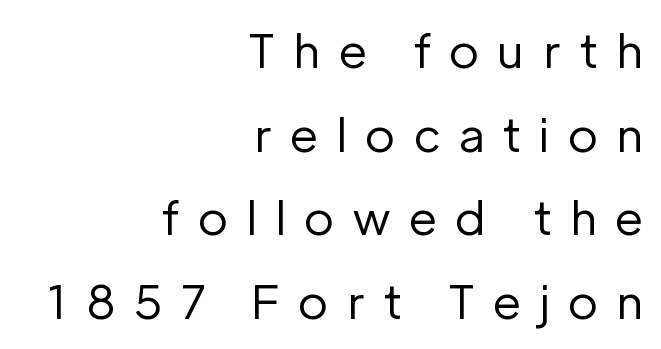
Heaviness? Minimal to ordinary, like unemphasized prose. A clean baseline with only descenders dipping below it. You can tell from the bare stems that sans-serif type was used. The tracking reads as deliberately expanded to a designer's eye. You could not count columns in this text — the font is proportionally spaced. The font's upright variant was chosen for this text.
